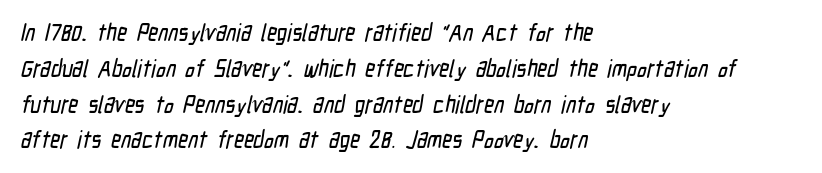
{"underline": "no", "align": "left", "line_spacing": "normal", "line_spacing_ratio": 1.49, "letter_spacing": "normal", "letter_spacing_em": 0.0, "glyph_px": 24}
